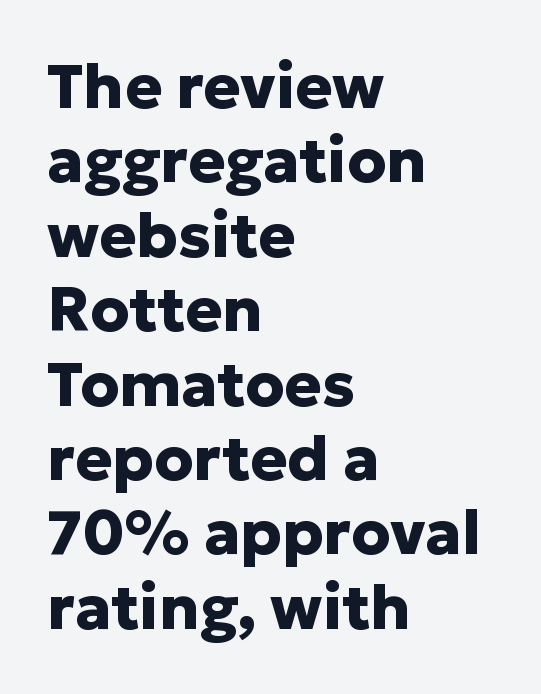
The image shows 62 px heavy sans-serif type, upright; set left-aligned, line spacing 1.2x, normal letter spacing, not underlined; low stroke contrast and a medium x-height.
